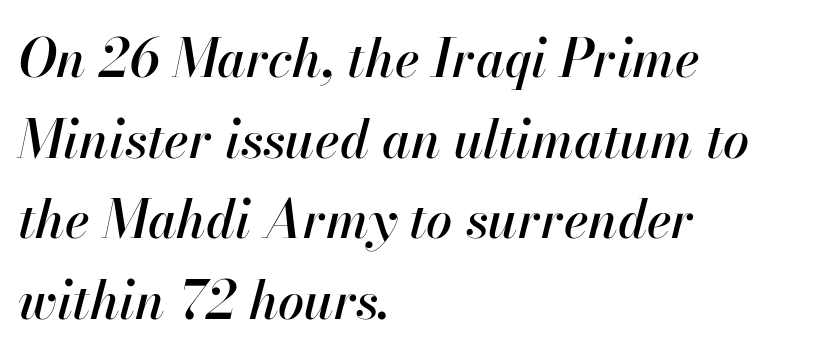
Q: Is the text italic (slanted)? A: Yes, it leans right by about 13 degrees.
Q: Is the text underlined? A: No.
Q: How is the paragraph aligned? A: Left-aligned.
Q: Is the spacing between letters normal or unusually wide? A: Normal.
Q: Is the spacing between lines tight, normal or loose? A: Normal.
Q: Width (condensed, normal, or wide)? A: Normal.
Q: Stroke contrast? A: High.
Q: x-height? A: Small.
Q: Monospaced? A: No.
